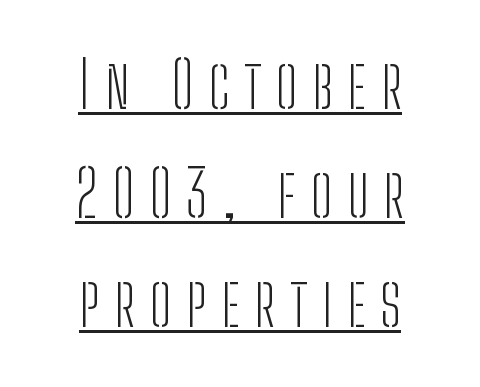
Designer's note — italics off, roman on. Underlining? Definitely there. The face used here is a sans, in the tradition of grotesques and geometrics. Compared with typical paragraphs, the rows here are spaced about the same.
